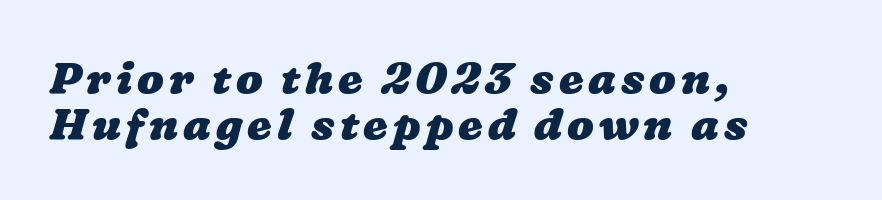
{"bold": "yes", "weight": "heavy", "width": "wide", "stroke_contrast": "low", "x_height": "medium", "monospaced": "no", "underline": "no", "align": "left", "line_spacing": "tight", "line_spacing_ratio": 1.04, "glyph_px": 44}
